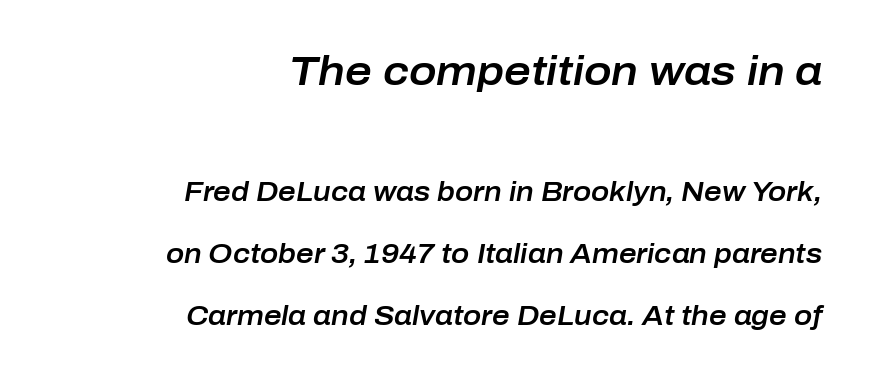
Quick note: underline off. Each new line begins a long way beneath the previous one. Observe the lean: these are italic letterforms. The paragraph shown leans on its right margin. A typesetter would call this proportional, since set widths differ per character.
